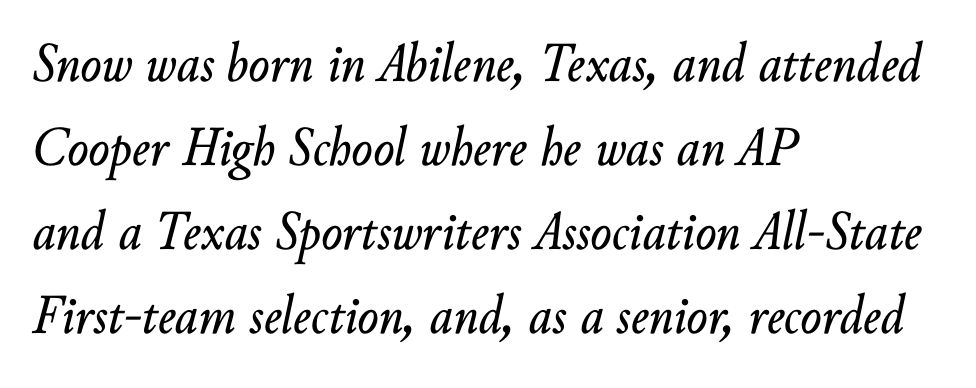
The image shows 56 px text type, italic (leaning right); set left-aligned, normal line spacing (1.5x), normal letter spacing, not underlined; low stroke contrast and a small x-height.
